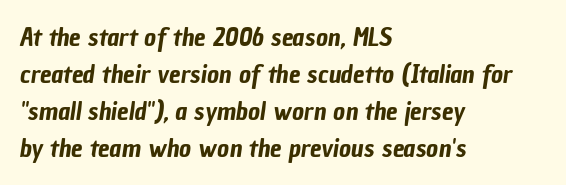
Q: Is the text underlined? A: No.
Q: How is the paragraph aligned? A: Left-aligned.
Q: Is the spacing between letters normal or unusually wide? A: Normal.
Q: Is the spacing between lines tight, normal or loose? A: Normal.
